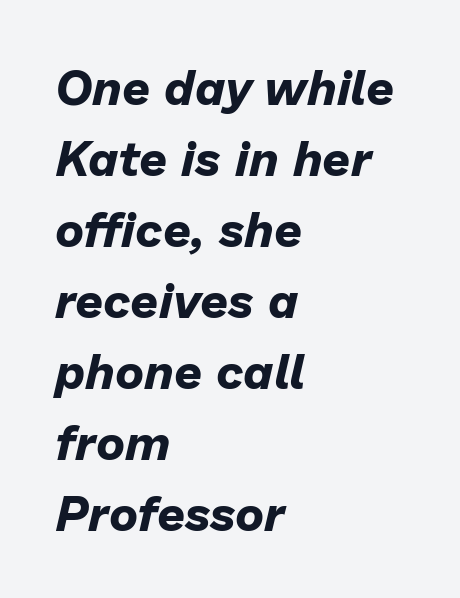
Notice how the stems are inclined rather than vertical — that's the hallmark of italics. The space between consecutive lines is moderate. Rule under the text: the space is simply empty. Reading down the block, your eye returns to a fixed left position each line. The typesetting leans heavy: a genuine bold. Between one letter and the next there's only the usual sliver of space.
